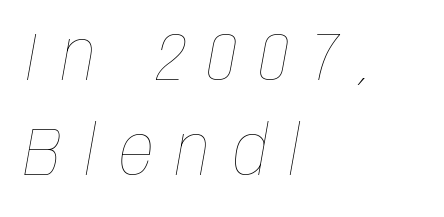
The tracking reads as deliberately expanded to a designer's eye. A typesetter would call this leading conventional body-copy spacing. This is not heavy type; no bold has been used. The string is rendered with underlining switched off.
